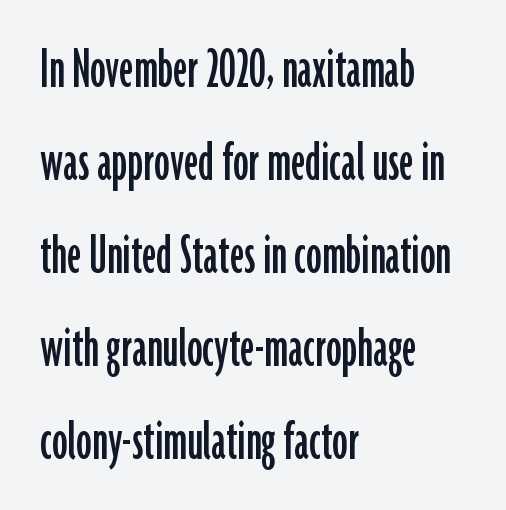
Q: Is the text italic (slanted)? A: No, it is upright.
Q: Is the typeface a serif or a sans-serif typeface? A: Sans-serif.
Q: Is the text underlined? A: No.
Q: How is the paragraph aligned? A: Left-aligned.
Q: Is the spacing between letters normal or unusually wide? A: Normal.
Q: Is the spacing between lines tight, normal or loose? A: Normal.
Q: Width (condensed, normal, or wide)? A: Condensed.
Q: Stroke contrast? A: Low.
Q: x-height? A: Medium.
Q: Monospaced? A: No.
